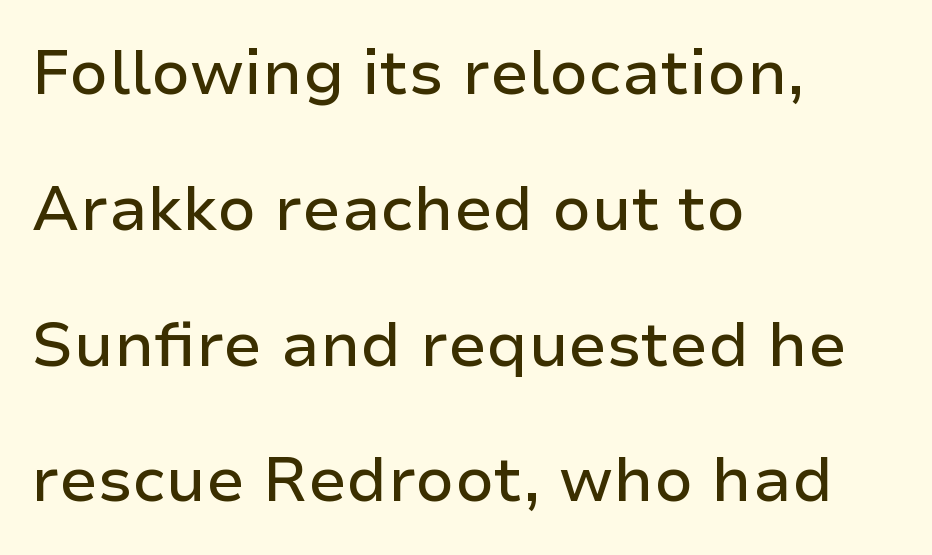
Q: Is the text italic (slanted)? A: No, it is upright.
Q: Is the typeface a serif or a sans-serif typeface? A: Sans-serif.
Q: Is the text underlined? A: No.
Q: How is the paragraph aligned? A: Left-aligned.
Q: Is the spacing between letters normal or unusually wide? A: Normal.
Q: Is the spacing between lines tight, normal or loose? A: Loose.
Q: Width (condensed, normal, or wide)? A: Normal.
Q: Stroke contrast? A: Low.
Q: x-height? A: Medium.
Q: Monospaced? A: No.
